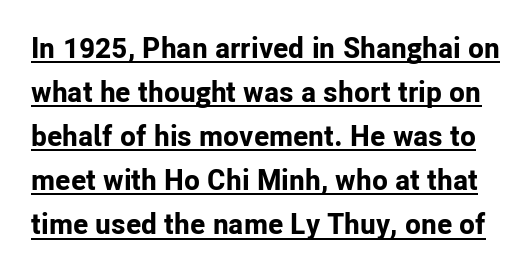
Q: Is the text bold? A: Yes.
Q: Is the text italic (slanted)? A: No, it is upright.
Q: Is the typeface a serif or a sans-serif typeface? A: Sans-serif.
Q: Is the text underlined? A: Yes.
Q: Is the spacing between letters normal or unusually wide? A: Normal.
Q: Is the spacing between lines tight, normal or loose? A: Normal.
Q: Width (condensed, normal, or wide)? A: Normal.
Q: Stroke contrast? A: Low.
Q: x-height? A: Medium.
Q: Monospaced? A: No.
